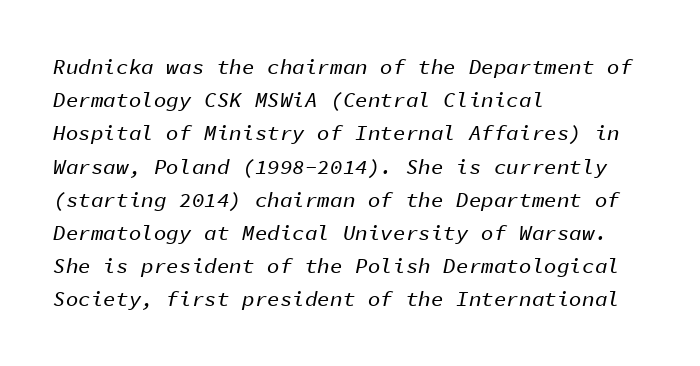
Q: Is the text italic (slanted)? A: Yes, it leans right by about 11 degrees.
Q: Is the text underlined? A: No.
Q: How is the paragraph aligned? A: Left-aligned.
Q: Is the spacing between letters normal or unusually wide? A: Normal.
Q: Is the spacing between lines tight, normal or loose? A: Normal.
